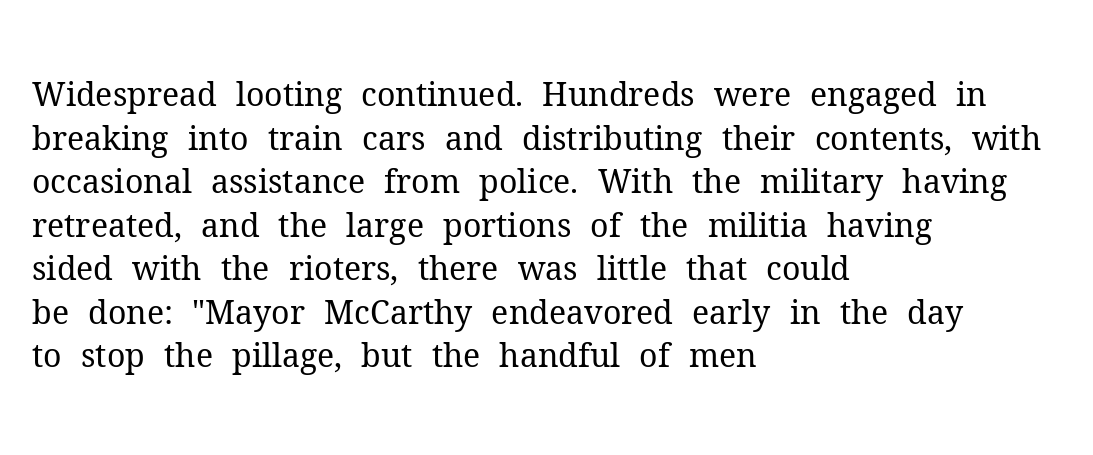
Each letter keeps its own natural width here, so spacing adapts to shape. Tall strokes in this sample are plumb rather than angled. Does the type have serifs? Yes, each stem ends in a small foot. No heavy texture on the line: the type isn't bold.
